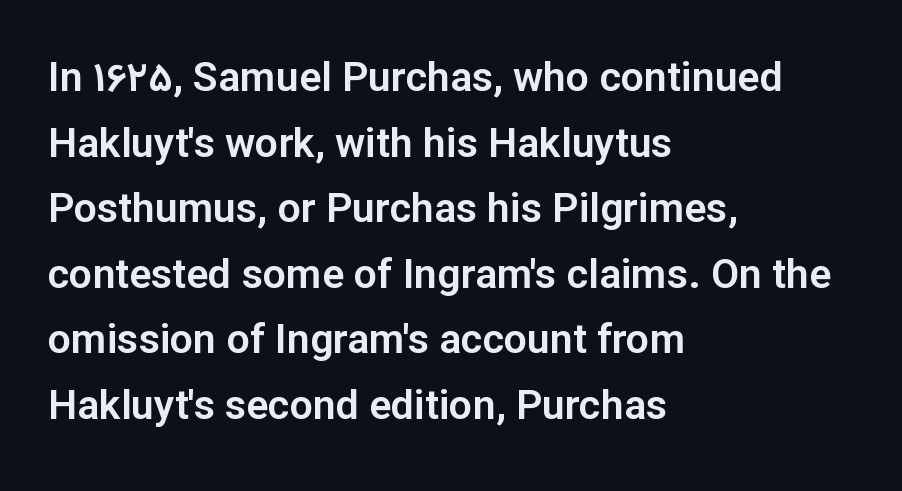
The image shows 41 px sans-serif type, upright; set left-aligned, normal line spacing (1.6x), normal letter spacing, not underlined; low stroke contrast and a medium x-height.
